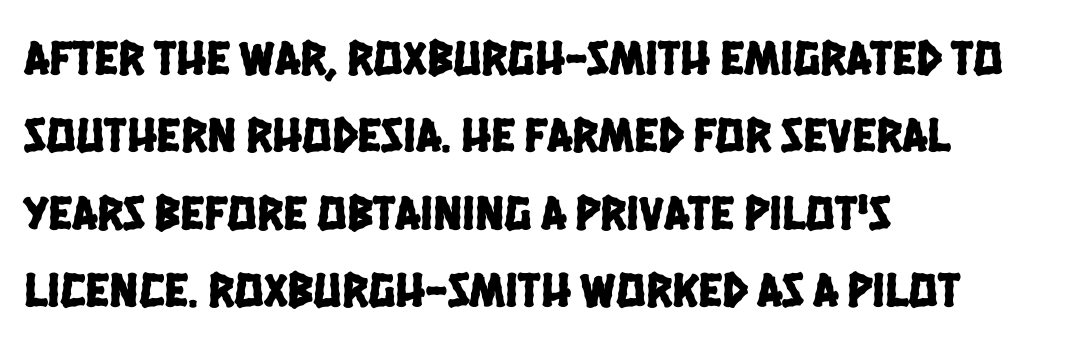
{"serif": "no", "width": "condensed", "stroke_contrast": "low", "x_height": "large", "monospaced": "no", "underline": "no", "align": "left", "line_spacing": "normal", "line_spacing_ratio": 1.58, "letter_spacing": "normal", "letter_spacing_em": 0.0, "glyph_px": 49}
